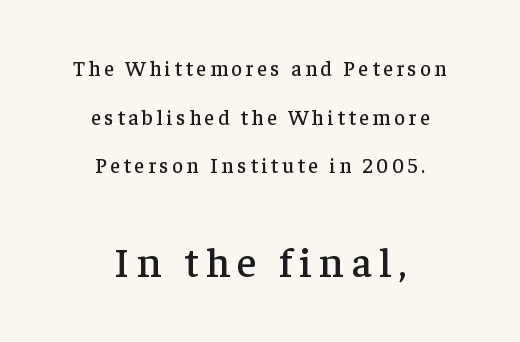
{"serif": "yes", "italic": "no", "width": "normal", "stroke_contrast": "low", "x_height": "medium", "monospaced": "no", "underline": "no", "align": "center", "line_spacing": "loose", "line_spacing_ratio": 2.31, "larger_block": "second", "size_ratio": 2.0, "glyph_px": 42}
